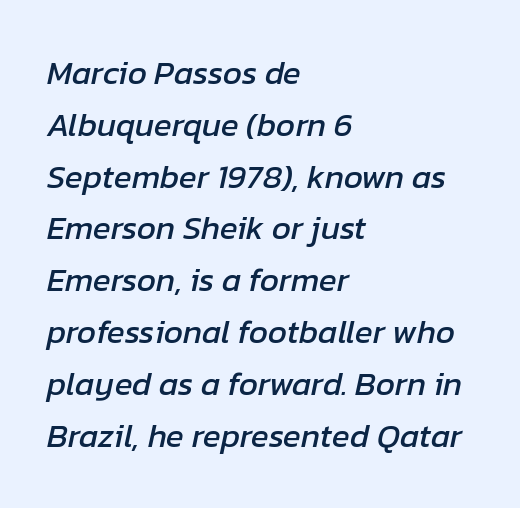
{"italic": "yes", "lean": "right", "slant_degrees": 12, "width": "normal", "stroke_contrast": "low", "x_height": "medium", "monospaced": "no", "underline": "no", "align": "left", "line_spacing": "normal", "line_spacing_ratio": 1.57, "letter_spacing": "normal", "letter_spacing_em": 0.0, "glyph_px": 33}
